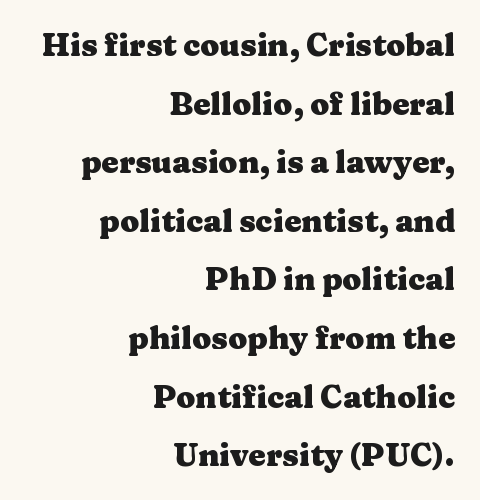
The image shows 31 px heavy, wide serif type, upright; set right-aligned, line spacing 1.89x, normal letter spacing, not underlined; medium stroke contrast and a medium x-height.
